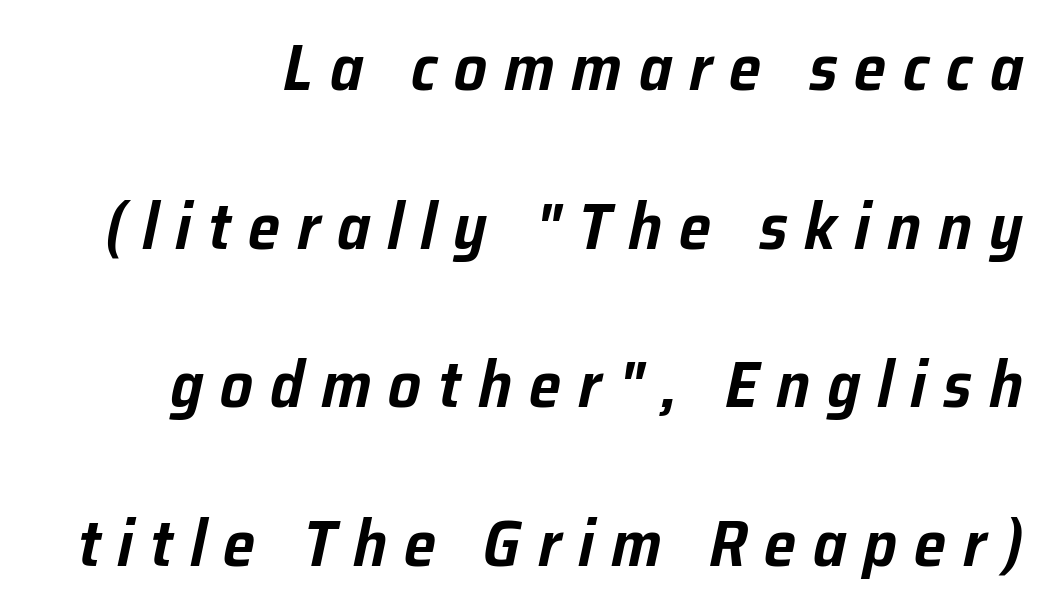
{"italic": "yes", "lean": "right", "slant_degrees": 12, "width": "normal", "stroke_contrast": "low", "x_height": "medium", "monospaced": "no", "underline": "no", "align": "right", "line_spacing": "loose", "line_spacing_ratio": 2.44, "letter_spacing": "wide", "letter_spacing_em": 0.26, "glyph_px": 65}
